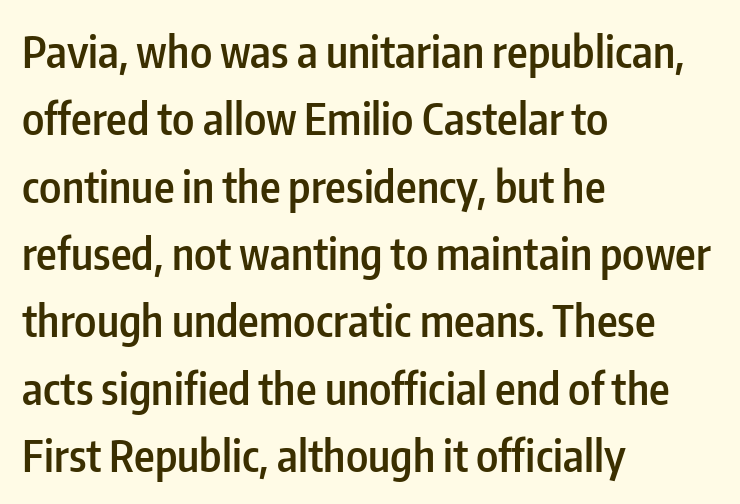
Upright lettering throughout. This sample has the flowing, uneven cadence of proportional lettering. Caption: multi-line text, flush left, ragged right. Look at the stroke-to-counter ratio: somewhat heavy, a semibold. The line texture is even and compact thanks to regular tracking. Students, observe: this is what conventionally led text looks like.
